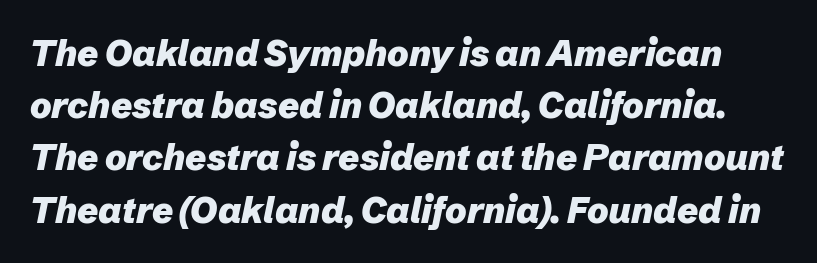
Q: Is the text bold? A: Yes.
Q: Is the text italic (slanted)? A: Yes, it leans right by about 12 degrees.
Q: Is the text underlined? A: No.
Q: Is the spacing between letters normal or unusually wide? A: Normal.
Q: Is the spacing between lines tight, normal or loose? A: Normal.
Q: Width (condensed, normal, or wide)? A: Normal.
Q: Stroke contrast? A: Low.
Q: x-height? A: Medium.
Q: Monospaced? A: No.
